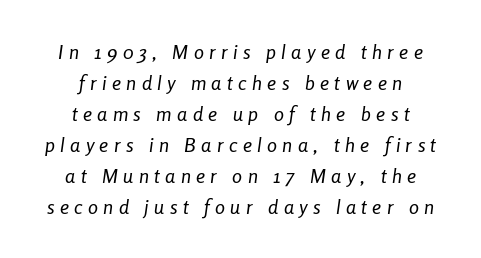
Q: Is the text bold? A: No.
Q: Is the text italic (slanted)? A: Yes, it leans right by about 8 degrees.
Q: Is the text underlined? A: No.
Q: How is the paragraph aligned? A: Centered.
Q: Is the spacing between letters normal or unusually wide? A: Unusually wide.
Q: Is the spacing between lines tight, normal or loose? A: Normal.
